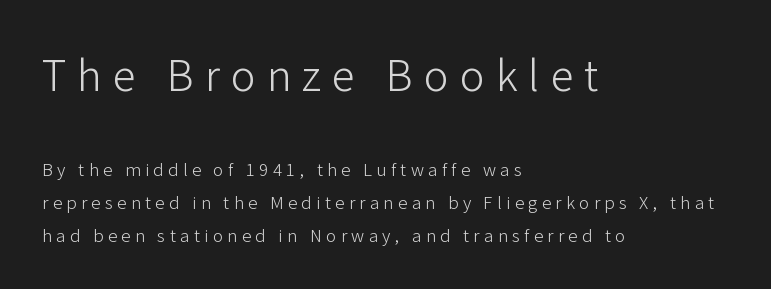
{"serif": "no", "italic": "no", "bold": "no", "weight": "light", "width": "normal", "stroke_contrast": "low", "x_height": "medium", "monospaced": "no", "underline": "no", "align": "left", "line_spacing": "loose", "line_spacing_ratio": 1.92, "letter_spacing": "wide", "letter_spacing_em": 0.26, "larger_block": "first", "size_ratio": 2.47, "glyph_px": 42}
